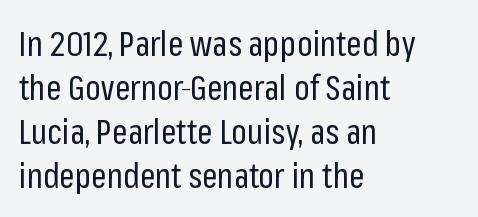
The image shows 34 px regular-weight, condensed sans-serif type, upright; set left-aligned, normal line spacing (1.29x), normal letter spacing, not underlined; low stroke contrast and a medium x-height.
